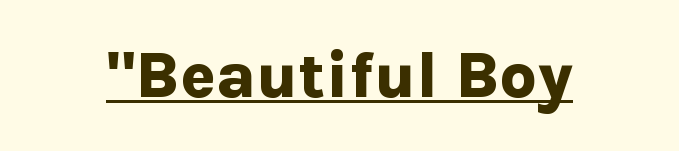
{"serif": "no", "italic": "no", "bold": "yes", "weight": "bold", "width": "normal", "stroke_contrast": "low", "x_height": "medium", "monospaced": "no", "underline": "yes", "letter_spacing": "normal", "letter_spacing_em": 0.0, "glyph_px": 65}
